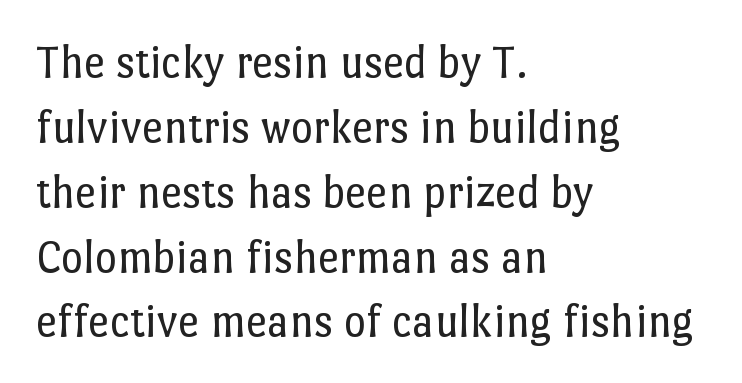
{"italic": "no", "bold": "no", "weight": "regular", "width": "normal", "stroke_contrast": "low", "x_height": "medium", "monospaced": "no", "underline": "no", "align": "left", "line_spacing": "normal", "line_spacing_ratio": 1.38, "letter_spacing": "normal", "letter_spacing_em": 0.0, "glyph_px": 47}
